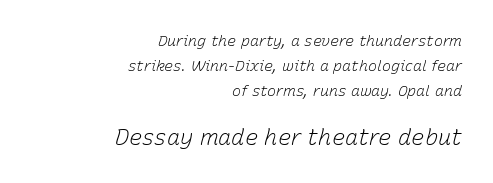
Unbolded letterforms with no extra heft. The lines sit at an ordinary, default distance from one another. The passage shown has conventional tracking throughout. Only glyphs here, with clear space below each row.
